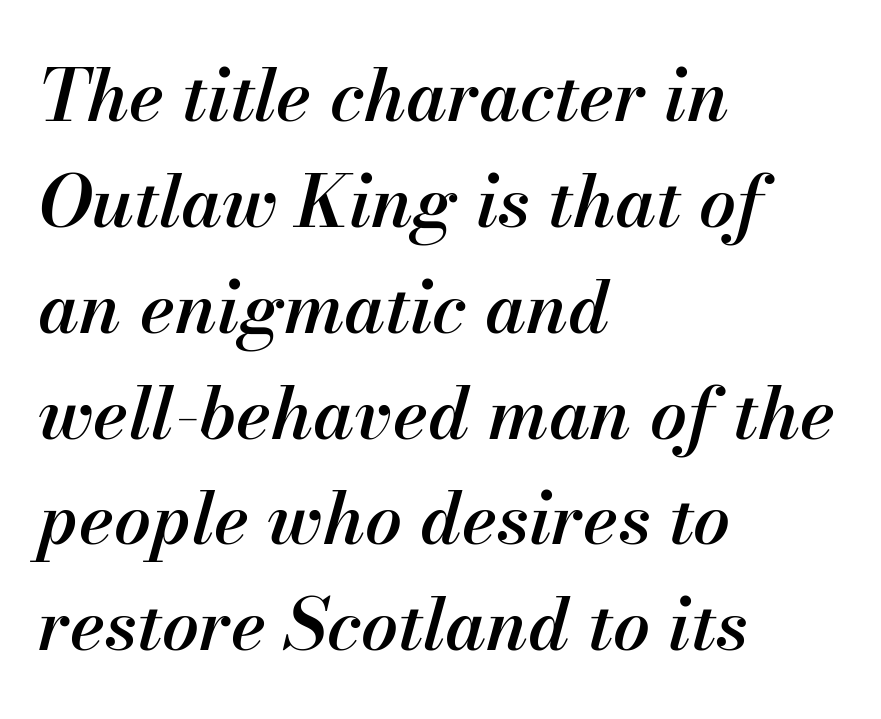
The image shows 73 px semibold type, italic (leaning right); set left-aligned, normal line spacing (1.45x), normal letter spacing, not underlined; medium stroke contrast and a small x-height.
